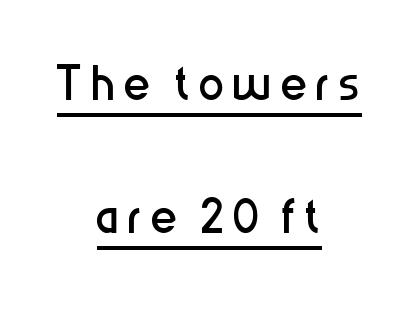
The image shows 65 px regular-weight, condensed sans-serif type, upright; set centered, loose line spacing (2.05x), underlined; low stroke contrast and a medium x-height.
